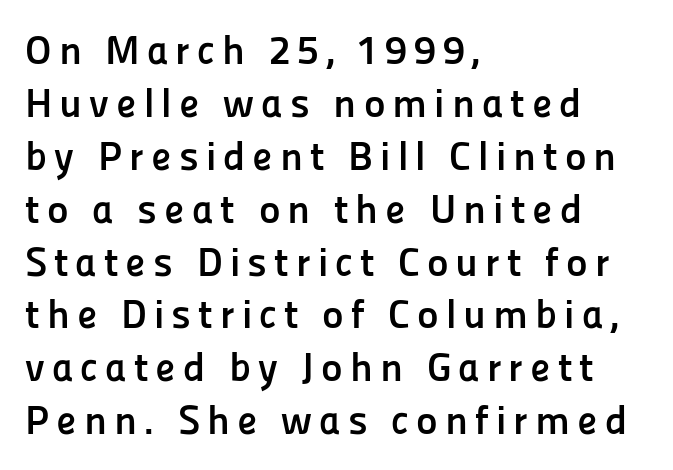
Typeset ragged right — the left edge is the straight one. Typesetter's note: full bold, strokes at maximum text heaviness. Varying glyph widths throughout — classic text-font behaviour. Each new line begins a customary step beneath the previous one.
